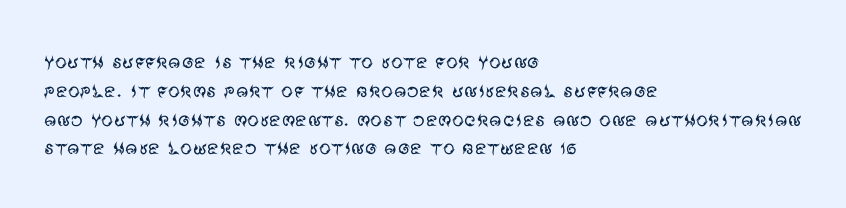
Horizontal alignment here is leftward, the default for most running prose. Is the stroke heavy? The answer is a plain regular-or-lighter. Posture: upright roman. The baseline area is clear. Between one letter and the next there's only the usual sliver of space.
